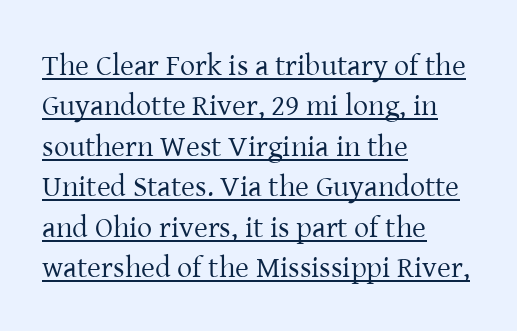
Q: Is the text bold? A: No.
Q: Is the text italic (slanted)? A: No, it is upright.
Q: Is the typeface a serif or a sans-serif typeface? A: Serif.
Q: Is the text underlined? A: Yes.
Q: How is the paragraph aligned? A: Left-aligned.
Q: Is the spacing between letters normal or unusually wide? A: Normal.
Q: Is the spacing between lines tight, normal or loose? A: Normal.
Q: Width (condensed, normal, or wide)? A: Normal.
Q: Stroke contrast? A: Low.
Q: x-height? A: Medium.
Q: Monospaced? A: No.
